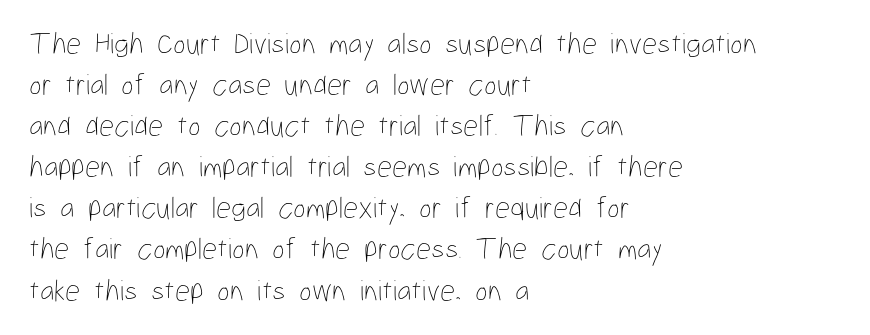
The image shows 30 px thin, condensed type, upright; set left-aligned, normal line spacing (1.37x), normal letter spacing, not underlined; low stroke contrast and a medium x-height.
